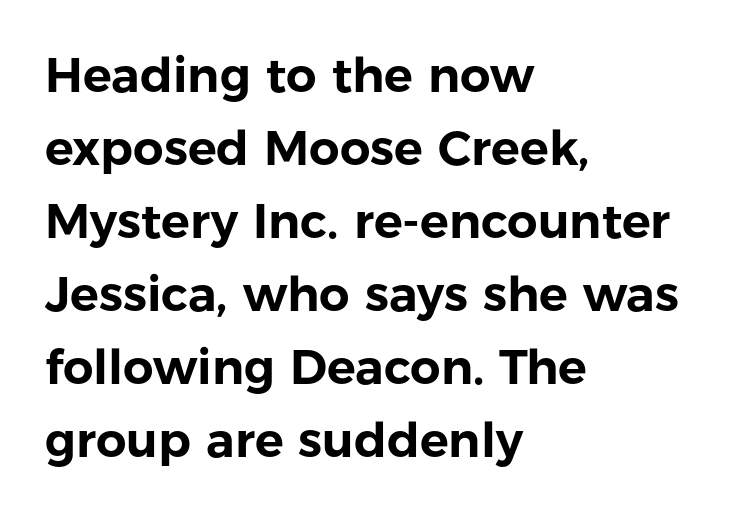
The image shows 48 px sans-serif type, upright; set left-aligned, normal line spacing (1.52x), normal letter spacing, not underlined; low stroke contrast and a medium x-height.
